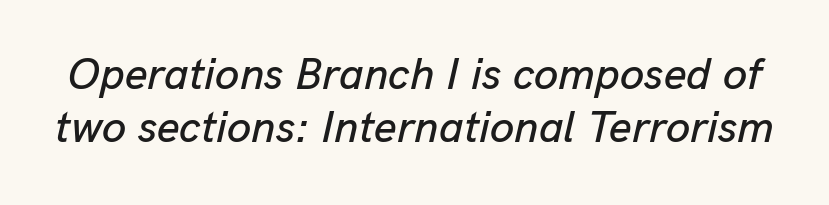
These lines are rendered in a variable-pitch font. The strip under each line holds only bare page. These lines keep a tight, regular rhythm from letter to letter. If you drew a line through each stem, it would be angled.
